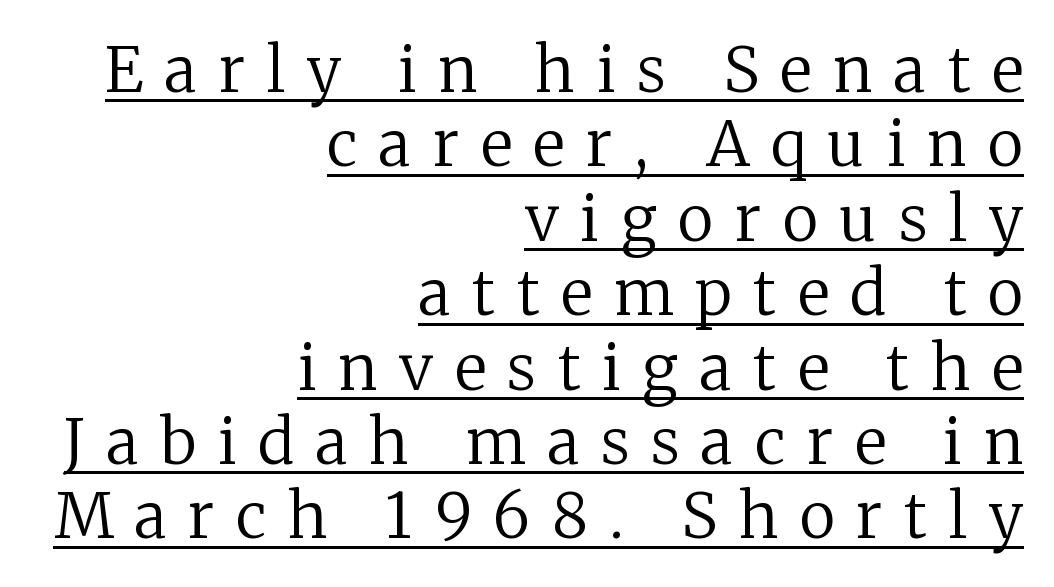
{"serif": "yes", "italic": "no", "bold": "no", "weight": "regular", "width": "normal", "stroke_contrast": "low", "x_height": "medium", "monospaced": "no", "underline": "yes", "align": "right", "line_spacing_ratio": 1.2, "letter_spacing": "wide", "letter_spacing_em": 0.35, "glyph_px": 62}
